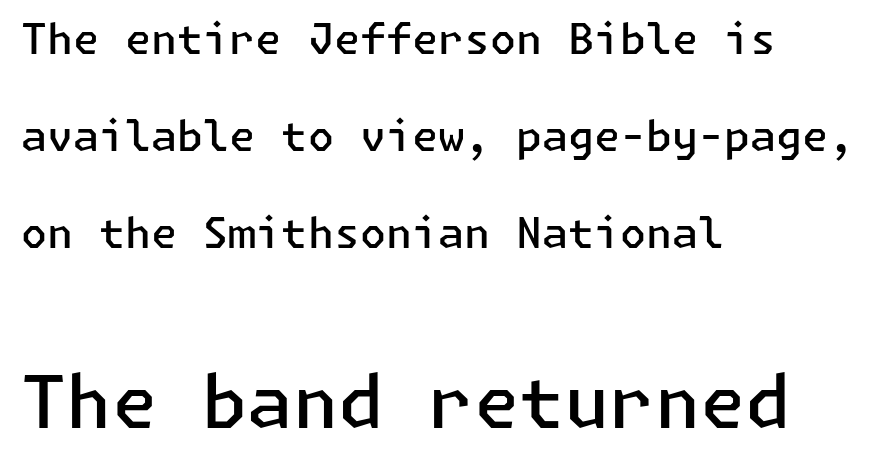
{"serif": "no", "italic": "no", "bold": "semi", "weight": "semibold", "width": "normal", "stroke_contrast": "low", "x_height": "medium", "underline": "no", "align": "left", "line_spacing": "loose", "line_spacing_ratio": 2.31, "letter_spacing": "normal", "letter_spacing_em": 0.0, "larger_block": "second", "size_ratio": 1.74, "glyph_px": 73}
